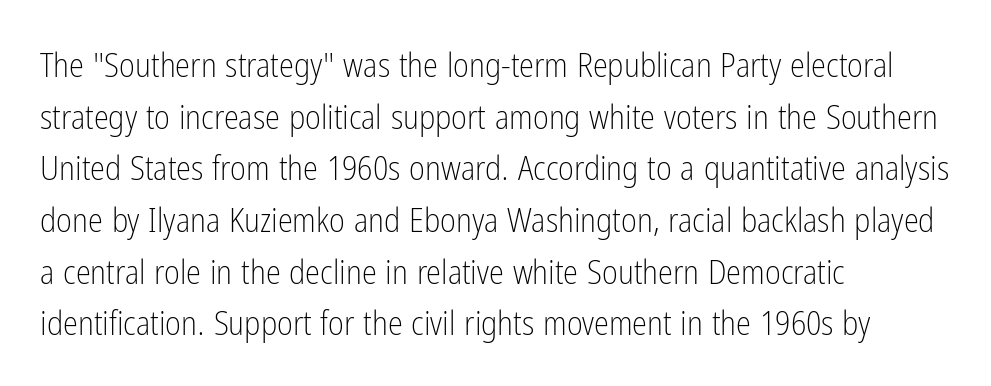
Q: Is the text bold? A: No.
Q: Is the text italic (slanted)? A: No, it is upright.
Q: Is the typeface a serif or a sans-serif typeface? A: Sans-serif.
Q: Is the text underlined? A: No.
Q: How is the paragraph aligned? A: Left-aligned.
Q: Is the spacing between letters normal or unusually wide? A: Normal.
Q: Is the spacing between lines tight, normal or loose? A: Normal.
Q: Width (condensed, normal, or wide)? A: Condensed.
Q: Stroke contrast? A: Low.
Q: x-height? A: Medium.
Q: Monospaced? A: No.
